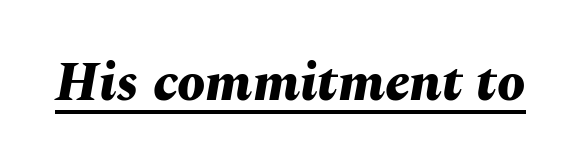
Q: Is the text bold? A: Yes.
Q: Is the text italic (slanted)? A: Yes, it leans right by about 10 degrees.
Q: Is the text underlined? A: Yes.
Q: Is the spacing between letters normal or unusually wide? A: Normal.
Q: Width (condensed, normal, or wide)? A: Normal.
Q: Stroke contrast? A: Medium.
Q: x-height? A: Medium.
Q: Monospaced? A: No.
